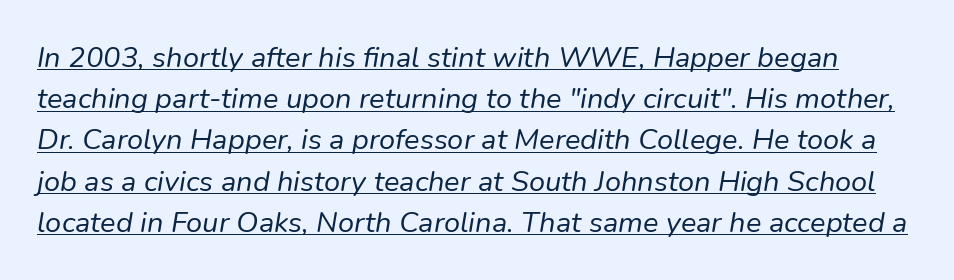
{"italic": "yes", "lean": "right", "slant_degrees": 9, "bold": "no", "weight": "regular", "width": "normal", "stroke_contrast": "low", "x_height": "medium", "monospaced": "no", "underline": "yes", "line_spacing": "normal", "line_spacing_ratio": 1.42, "letter_spacing": "normal", "letter_spacing_em": 0.0, "glyph_px": 29}
